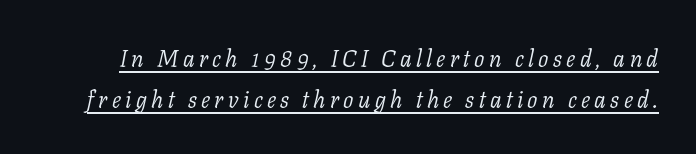
{"italic": "yes", "lean": "right", "slant_degrees": 11, "bold": "no", "underline": "yes", "line_spacing_ratio": 1.79, "glyph_px": 23}
